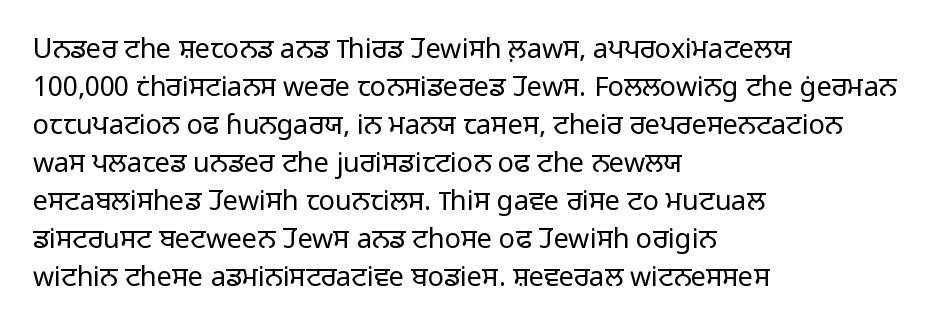
The designer left line spacing at the default. A classic flush-left, rag-right setting is used for this passage. The font sits on the lighter half of the weight spectrum, regular included. The letters stand straight up with perfectly vertical stems. No word sits above an underline.
